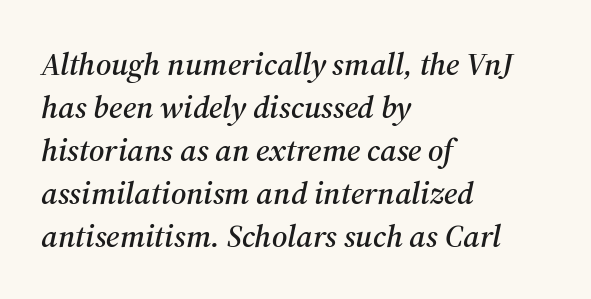
{"serif": "yes", "italic": "yes", "lean": "right", "slant_degrees": 12, "width": "normal", "stroke_contrast": "medium", "x_height": "medium", "monospaced": "no", "underline": "no", "align": "left", "line_spacing": "normal", "line_spacing_ratio": 1.34, "letter_spacing": "normal", "letter_spacing_em": 0.0, "glyph_px": 32}
